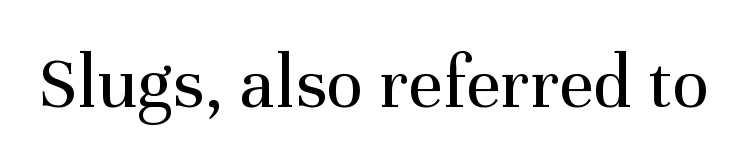
The image shows 77 px regular-weight serif type, upright; set normal letter spacing, not underlined; medium stroke contrast and a medium x-height.
